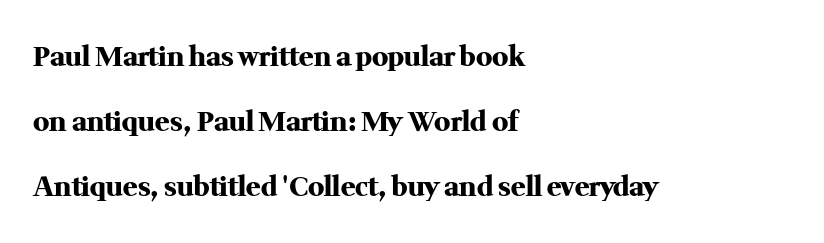
{"italic": "no", "bold": "yes", "underline": "no", "align": "left", "line_spacing": "loose", "line_spacing_ratio": 2.41, "letter_spacing": "normal", "letter_spacing_em": 0.0, "glyph_px": 27}
